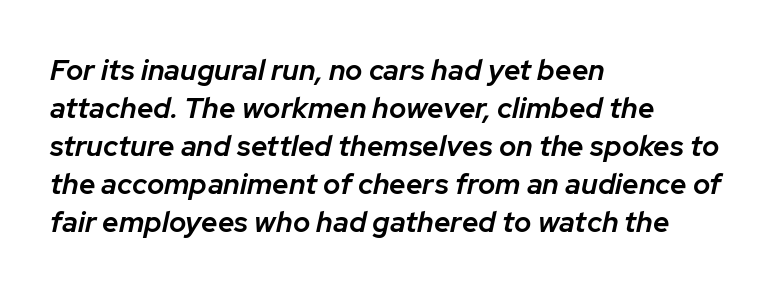
Q: Is the text bold? A: Semi-bold.
Q: Is the text italic (slanted)? A: Yes, it leans right by about 12 degrees.
Q: Is the text underlined? A: No.
Q: How is the paragraph aligned? A: Left-aligned.
Q: Is the spacing between letters normal or unusually wide? A: Normal.
Q: Is the spacing between lines tight, normal or loose? A: Normal.
Q: Width (condensed, normal, or wide)? A: Normal.
Q: Stroke contrast? A: Low.
Q: x-height? A: Medium.
Q: Monospaced? A: No.
